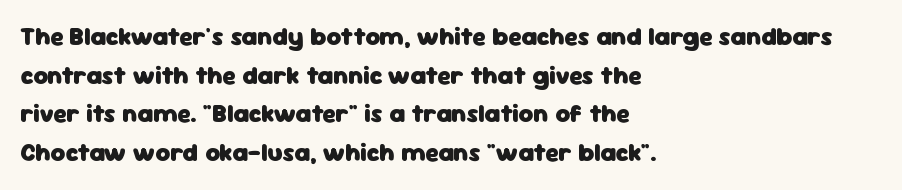
{"italic": "no", "bold": "yes", "underline": "no", "align": "left", "line_spacing": "normal", "line_spacing_ratio": 1.55, "letter_spacing": "normal", "letter_spacing_em": 0.0, "glyph_px": 25}
